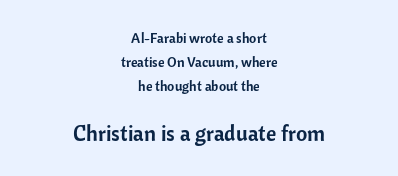
Q: Is the text italic (slanted)? A: No, it is upright.
Q: Is the text underlined? A: No.
Q: How is the paragraph aligned? A: Centered.
Q: Is the spacing between letters normal or unusually wide? A: Normal.
Q: Which block of text is set in a larger size, the first (top) or the second (bottom)? A: The second (bottom) one.
